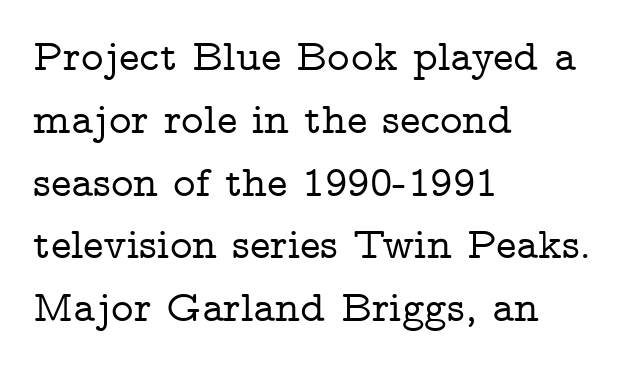
Do the characters align in a grid? No, the font is proportional. The paragraph has a hard left edge and a soft right edge. Honestly, the row spacing looks completely unremarkable. Anything drawn beneath the words? Only blank space. The passage shown is typeset with a serif family.
